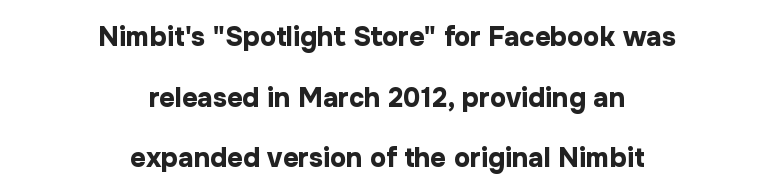
Q: Is the text bold? A: Yes.
Q: Is the text italic (slanted)? A: No, it is upright.
Q: Is the text underlined? A: No.
Q: How is the paragraph aligned? A: Centered.
Q: Is the spacing between letters normal or unusually wide? A: Normal.
Q: Is the spacing between lines tight, normal or loose? A: Loose.
